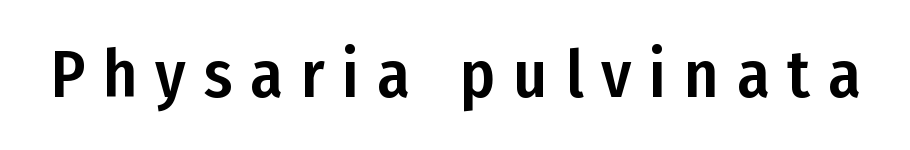
The image shows 66 px condensed sans-serif type, upright; set unusually wide letter spacing (+0.27 em), not underlined; low stroke contrast and a medium x-height.
